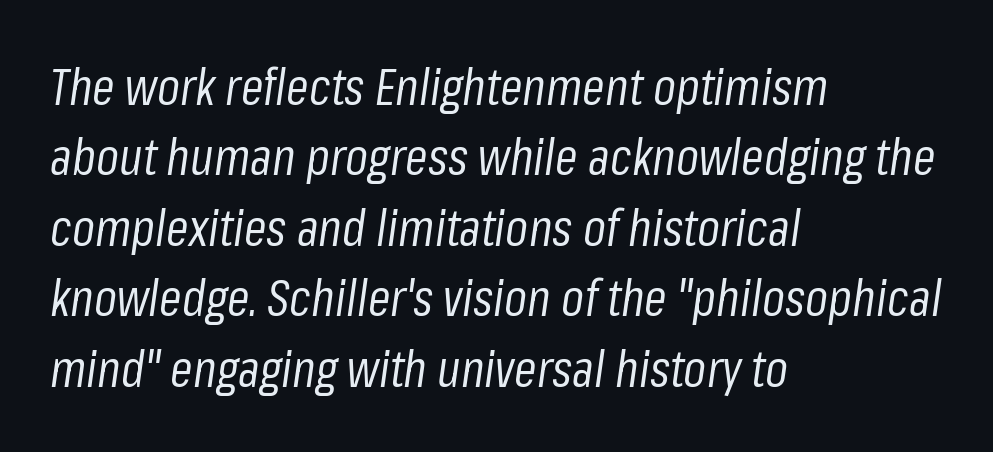
Q: Is the text bold? A: No.
Q: Is the text italic (slanted)? A: Yes, it leans right by about 8 degrees.
Q: Is the text underlined? A: No.
Q: How is the paragraph aligned? A: Left-aligned.
Q: Is the spacing between letters normal or unusually wide? A: Normal.
Q: Is the spacing between lines tight, normal or loose? A: Normal.
Q: Width (condensed, normal, or wide)? A: Condensed.
Q: Stroke contrast? A: Low.
Q: x-height? A: Medium.
Q: Monospaced? A: No.
